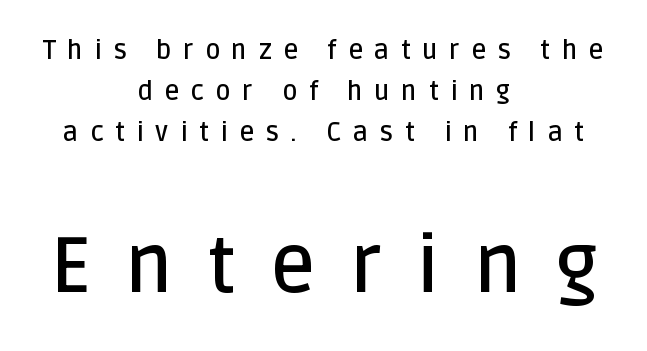
The block sitting lower on the canvas is the one with enlarged characters. A sans-serif font was chosen for this passage. The typesetting leans somewhat heavy: a semibold. The specimen reads as upright at a glance. No word sits above an underline. A typesetter would call this proportional, since set widths differ per character.
